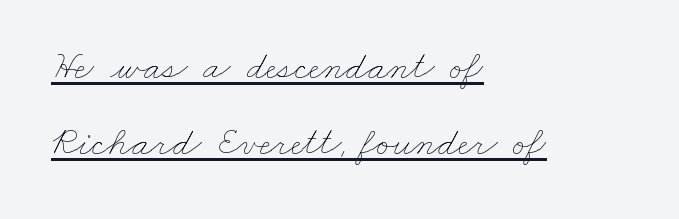
{"bold": "no", "weight": "thin", "width": "wide", "stroke_contrast": "low", "x_height": "small", "monospaced": "no", "underline": "yes", "align": "left", "line_spacing": "loose", "line_spacing_ratio": 1.91, "letter_spacing": "normal", "letter_spacing_em": 0.0, "glyph_px": 40}
